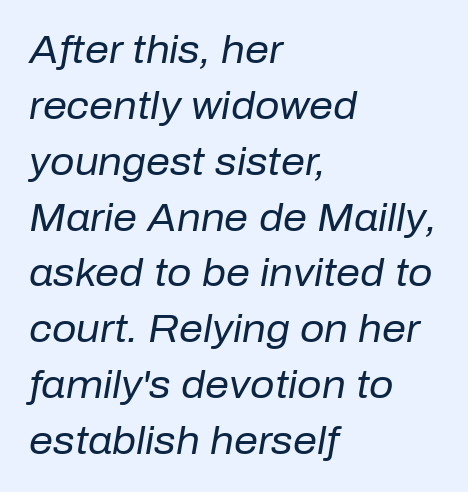
The image shows 38 px regular-weight type, italic (leaning right); set left-aligned, normal line spacing (1.47x), normal letter spacing, not underlined; low stroke contrast and a medium x-height.
